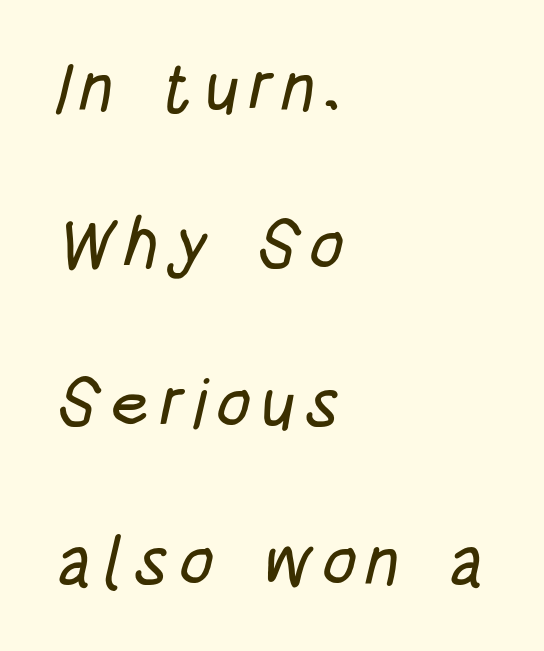
No feet cap the strokes, marking this as sans-serif type. Looks like regular typesetting: each glyph gets only the width it needs. The typesetter chose a ragged-right arrangement here. Decoration check: the copy has no underline. Summary of vertical rhythm: relaxed, with wide interline spacing.
